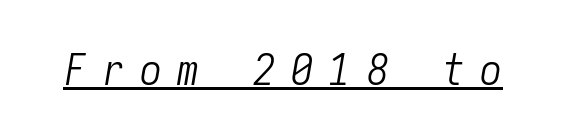
Honestly, the underline is the first thing you notice here. Characters follow at a spacing far wider than the type designer built in. Emphasis-style slanted type is in use. Note the uniform advance width — an 'i' takes as much space as an 'm'.
